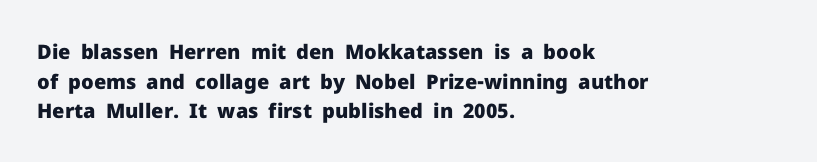
The rendering uses a bold face; every stroke is thick and dark. Compared with a centered layout, this one pins lines to the left instead. Underline: absent. In terms of letterspacing, this is plain default setting. Italic: no, the glyphs are upright roman. How would I describe the line gaps? Plain and ordinary.
